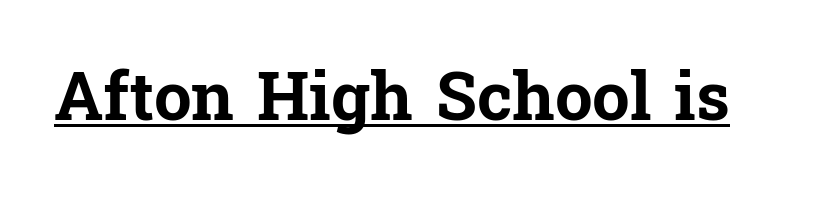
Q: Is the text bold? A: Yes.
Q: Is the text italic (slanted)? A: No, it is upright.
Q: Is the typeface a serif or a sans-serif typeface? A: Serif.
Q: Is the text underlined? A: Yes.
Q: Is the spacing between letters normal or unusually wide? A: Normal.
Q: Width (condensed, normal, or wide)? A: Normal.
Q: Stroke contrast? A: Low.
Q: x-height? A: Medium.
Q: Monospaced? A: No.
